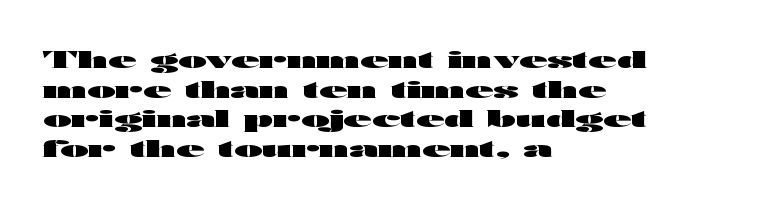
Is there any slant? The stems are plumb. Nothing unusual about the tracking: characters are spaced as the font intends. These words are printed bold, with thick strokes throughout. Evenly set lines give the paragraph a standard silhouette.
